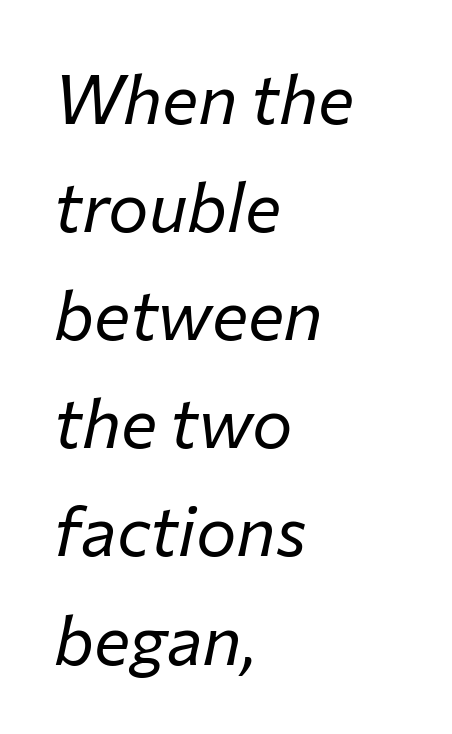
Q: Is the text bold? A: No.
Q: Is the text italic (slanted)? A: Yes, it leans right by about 12 degrees.
Q: Is the text underlined? A: No.
Q: How is the paragraph aligned? A: Left-aligned.
Q: Is the spacing between letters normal or unusually wide? A: Normal.
Q: Is the spacing between lines tight, normal or loose? A: Normal.
Q: Width (condensed, normal, or wide)? A: Normal.
Q: Stroke contrast? A: Low.
Q: x-height? A: Medium.
Q: Monospaced? A: No.
